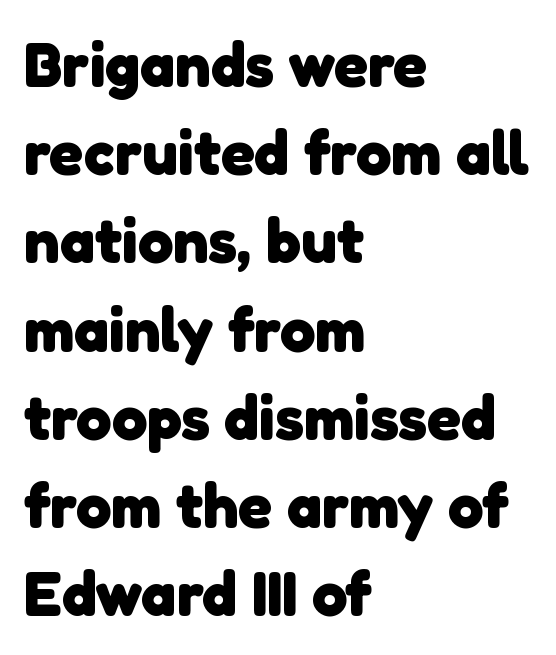
{"serif": "no", "bold": "yes", "weight": "heavy", "width": "normal", "stroke_contrast": "low", "x_height": "medium", "monospaced": "no", "underline": "no", "align": "left", "line_spacing": "normal", "line_spacing_ratio": 1.4, "letter_spacing": "normal", "letter_spacing_em": 0.0, "glyph_px": 63}
